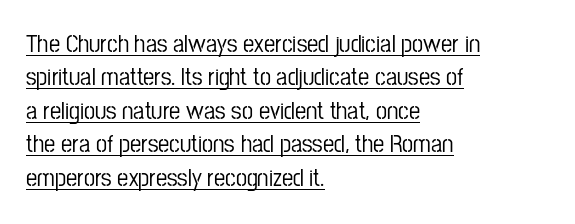
The image shows 25 px text type, upright; set left-aligned, normal line spacing (1.34x), normal letter spacing, underlined.
